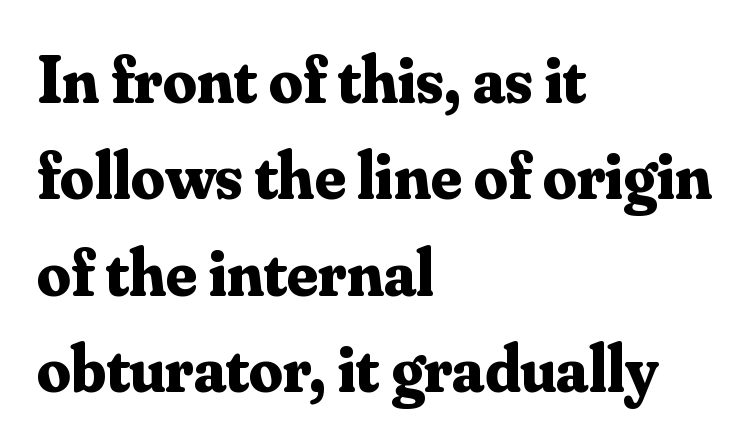
Q: Is the text bold? A: Yes.
Q: Is the text italic (slanted)? A: No, it is upright.
Q: Is the typeface a serif or a sans-serif typeface? A: Serif.
Q: Is the text underlined? A: No.
Q: How is the paragraph aligned? A: Left-aligned.
Q: Is the spacing between letters normal or unusually wide? A: Normal.
Q: Is the spacing between lines tight, normal or loose? A: Normal.
Q: Width (condensed, normal, or wide)? A: Normal.
Q: Stroke contrast? A: Medium.
Q: x-height? A: Small.
Q: Monospaced? A: No.
